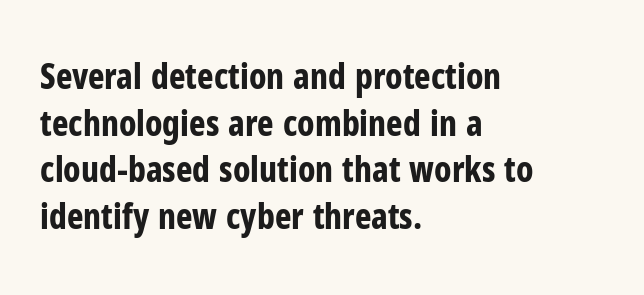
Horizontal alignment here is leftward, the default for most running prose. The line-height multiplier appears to be the usual default. Do the letters lean? They stand straight. Nothing unusual about the tracking: characters are spaced as the font intends.
